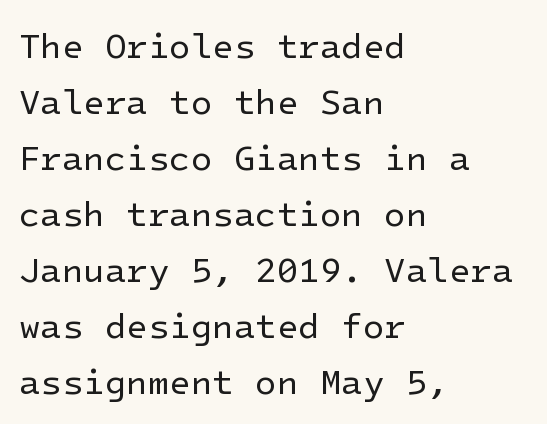
The image shows 35 px regular-weight sans-serif type, upright; set left-aligned, normal line spacing (1.6x), normal letter spacing, not underlined; low stroke contrast and a medium x-height.
